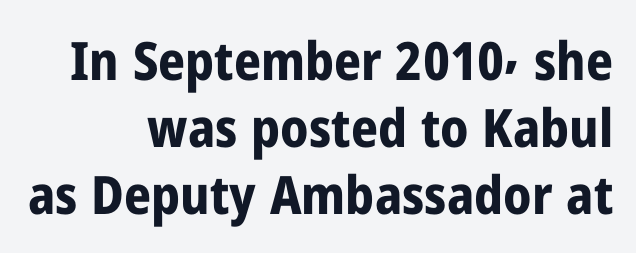
Q: Is the text bold? A: Yes.
Q: Is the text italic (slanted)? A: No, it is upright.
Q: Is the typeface a serif or a sans-serif typeface? A: Sans-serif.
Q: Is the text underlined? A: No.
Q: How is the paragraph aligned? A: Right-aligned.
Q: Is the spacing between letters normal or unusually wide? A: Normal.
Q: Is the spacing between lines tight, normal or loose? A: Normal.
Q: Width (condensed, normal, or wide)? A: Condensed.
Q: Stroke contrast? A: Low.
Q: x-height? A: Medium.
Q: Monospaced? A: No.
